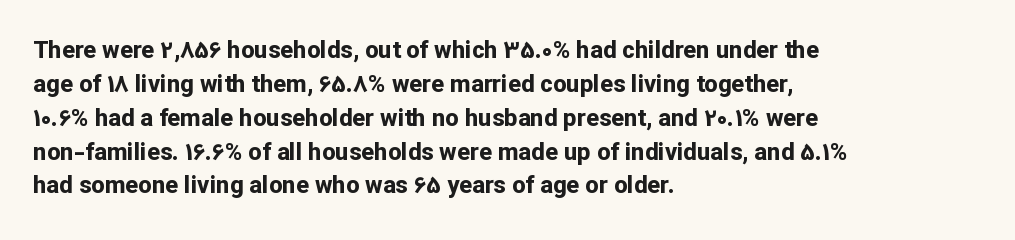
{"italic": "no", "bold": "yes", "underline": "no", "align": "left", "line_spacing": "normal", "line_spacing_ratio": 1.41, "letter_spacing": "normal", "letter_spacing_em": 0.0, "glyph_px": 24}
